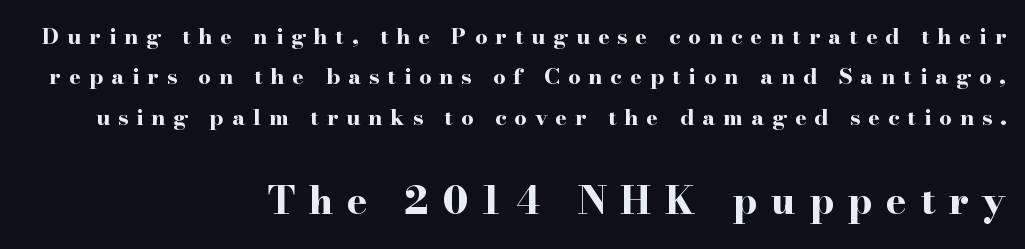
Q: Is the text bold? A: Yes.
Q: Is the text italic (slanted)? A: No, it is upright.
Q: Is the typeface a serif or a sans-serif typeface? A: Serif.
Q: Is the text underlined? A: No.
Q: How is the paragraph aligned? A: Right-aligned.
Q: Is the spacing between letters normal or unusually wide? A: Unusually wide.
Q: Which block of text is set in a larger size, the first (top) or the second (bottom)? A: The second (bottom) one.
Q: Width (condensed, normal, or wide)? A: Wide.
Q: Stroke contrast? A: High.
Q: x-height? A: Small.
Q: Monospaced? A: No.
